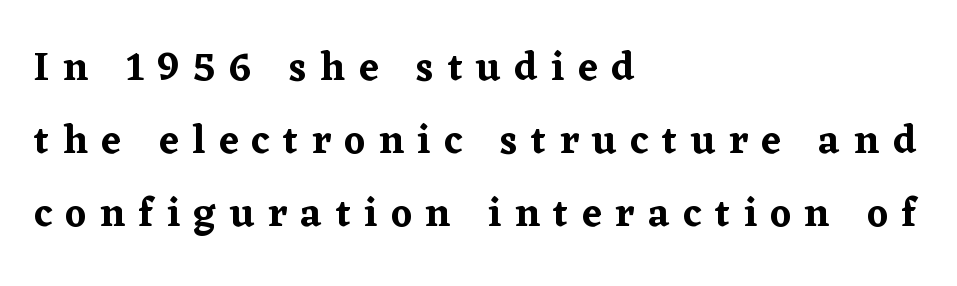
{"serif": "yes", "italic": "no", "width": "normal", "stroke_contrast": "low", "x_height": "medium", "monospaced": "no", "underline": "no", "align": "left", "line_spacing_ratio": 1.82, "letter_spacing": "wide", "letter_spacing_em": 0.34, "glyph_px": 40}
